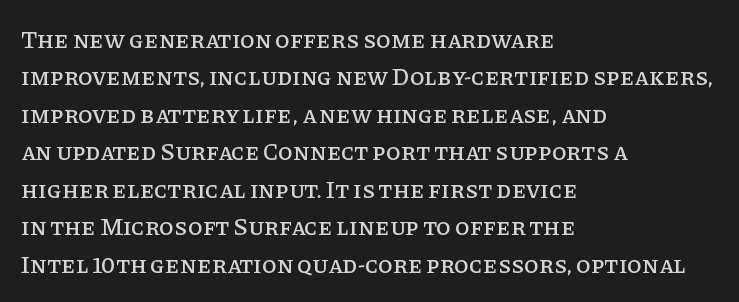
Q: Is the text italic (slanted)? A: No, it is upright.
Q: Is the text underlined? A: No.
Q: How is the paragraph aligned? A: Left-aligned.
Q: Is the spacing between letters normal or unusually wide? A: Normal.
Q: Is the spacing between lines tight, normal or loose? A: Normal.
